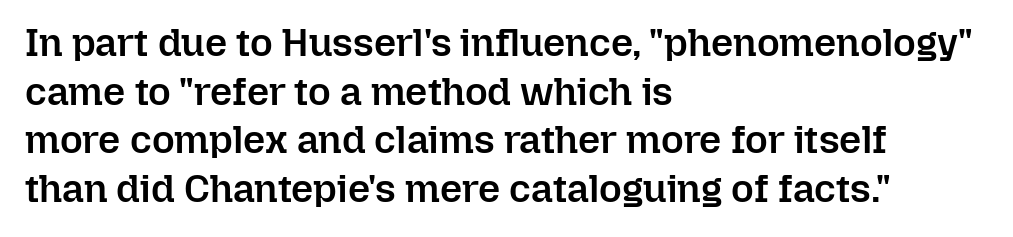
Q: Is the text bold? A: Semi-bold.
Q: Is the text italic (slanted)? A: No, it is upright.
Q: Is the text underlined? A: No.
Q: How is the paragraph aligned? A: Left-aligned.
Q: Is the spacing between letters normal or unusually wide? A: Normal.
Q: Is the spacing between lines tight, normal or loose? A: Normal.
Q: Width (condensed, normal, or wide)? A: Normal.
Q: Stroke contrast? A: Low.
Q: x-height? A: Medium.
Q: Monospaced? A: No.
